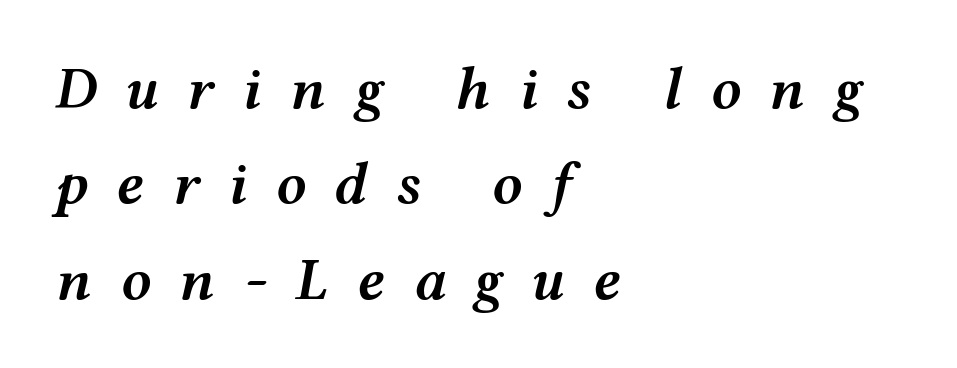
Q: Is the text bold? A: Semi-bold.
Q: Is the text italic (slanted)? A: Yes, it leans right by about 12 degrees.
Q: Is the text underlined? A: No.
Q: How is the paragraph aligned? A: Left-aligned.
Q: Is the spacing between letters normal or unusually wide? A: Unusually wide.
Q: Is the spacing between lines tight, normal or loose? A: Normal.
Q: Width (condensed, normal, or wide)? A: Wide.
Q: Stroke contrast? A: Medium.
Q: x-height? A: Medium.
Q: Monospaced? A: No.
